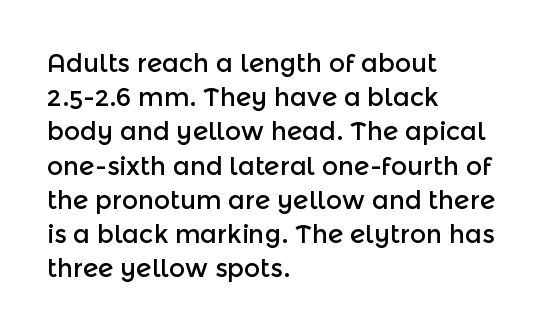
The lettering holds an erect, upright posture throughout. Nobody drew a line under any word here. This rendering uses left alignment, leaving the right contour irregular. Each new line begins a customary step beneath the previous one. Students, note that the glyphs here touch the page at normal intervals.
